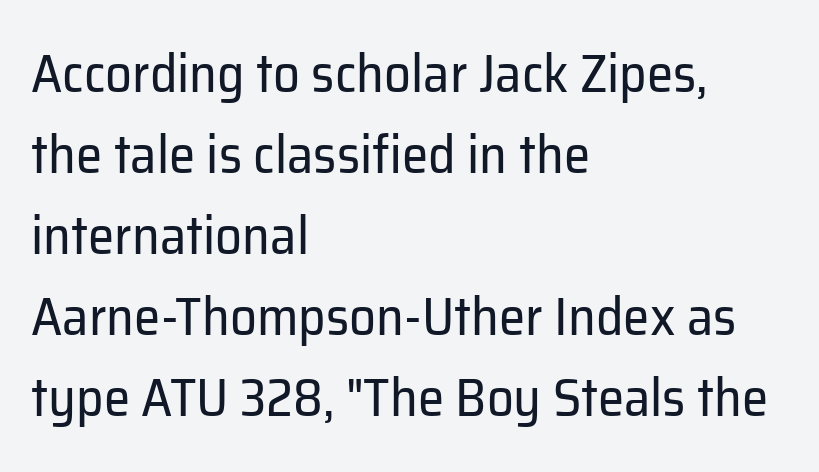
The face used here is proportionally spaced, like ordinary book or web type. Default kerning and tracking; the words read as compact shapes. Examine the stroke ends and you'll find no serifs. The rows are spaced the way most documents space them.
